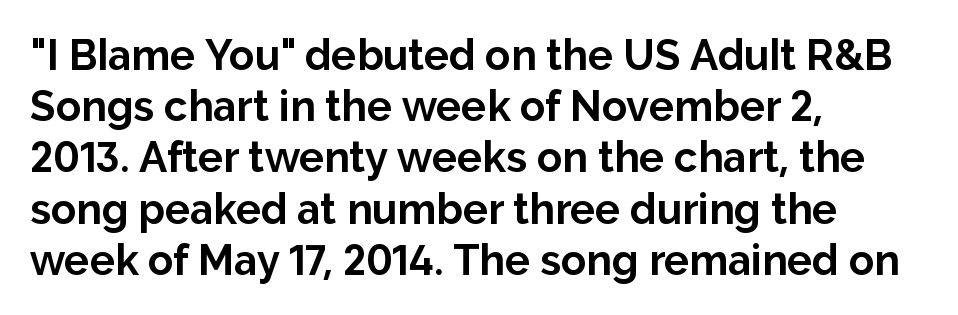
{"serif": "no", "italic": "no", "bold": "yes", "weight": "bold", "width": "normal", "stroke_contrast": "low", "x_height": "medium", "monospaced": "no", "underline": "no", "align": "left", "line_spacing_ratio": 1.22, "letter_spacing": "normal", "letter_spacing_em": 0.0, "glyph_px": 42}
